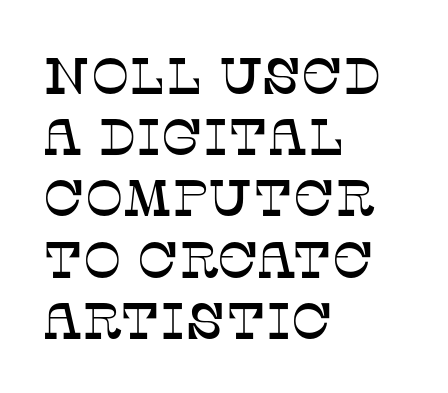
Bare-footed words on every line. Here the designer chose a conventional face with non-uniform glyph widths. Rendered with straight, roman letterforms. Characters follow at the spacing the type designer built in. These lines stack with their left ends in a neat column.
